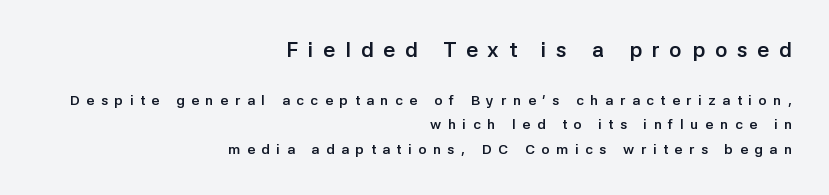
{"italic": "no", "bold": "yes", "underline": "no", "align": "right", "line_spacing_ratio": 1.75, "letter_spacing": "wide", "letter_spacing_em": 0.47, "larger_block": "first", "size_ratio": 1.5, "glyph_px": 21}
